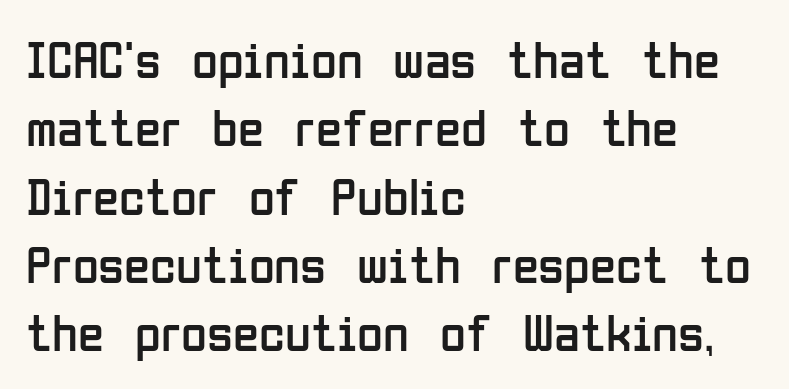
Line beginnings align vertically; line endings do not. Letterform terminals end flat and unadorned throughout the passage. The leading is moderate, giving the passage an even texture. Every character sits straight up, as roman type does. Each stroke keeps to a modest, everyday thickness or less. Each word holds together tightly as a unit, with standard inter-letter gaps.
